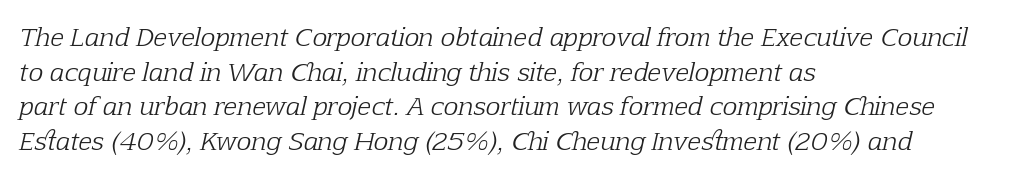
Q: Is the text bold? A: No.
Q: Is the text italic (slanted)? A: Yes, it leans right by about 12 degrees.
Q: Is the text underlined? A: No.
Q: How is the paragraph aligned? A: Left-aligned.
Q: Is the spacing between letters normal or unusually wide? A: Normal.
Q: Is the spacing between lines tight, normal or loose? A: Normal.
